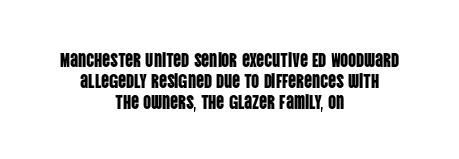
{"italic": "no", "underline": "no", "align": "center", "line_spacing": "tight", "line_spacing_ratio": 1.04, "letter_spacing": "normal", "letter_spacing_em": 0.0, "glyph_px": 20}
